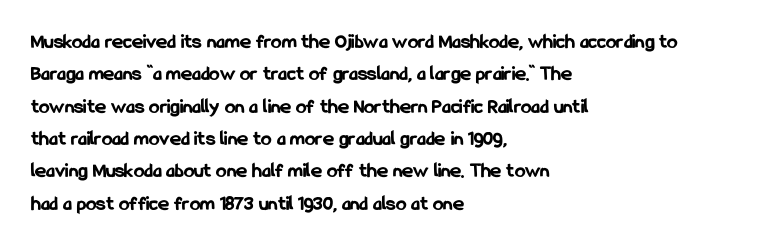
{"italic": "no", "bold": "yes", "underline": "no", "align": "left", "line_spacing": "normal", "line_spacing_ratio": 1.54, "letter_spacing": "normal", "letter_spacing_em": 0.0, "glyph_px": 21}
